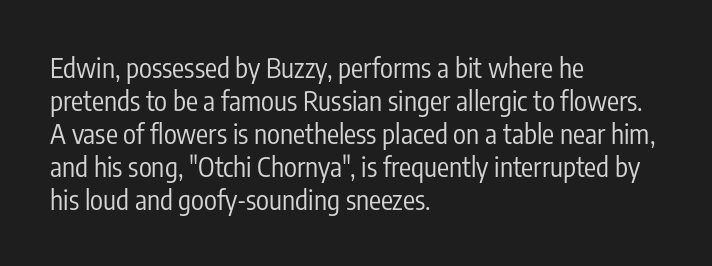
Q: Is the text bold? A: No.
Q: Is the text italic (slanted)? A: No, it is upright.
Q: Is the text underlined? A: No.
Q: How is the paragraph aligned? A: Left-aligned.
Q: Is the spacing between letters normal or unusually wide? A: Normal.
